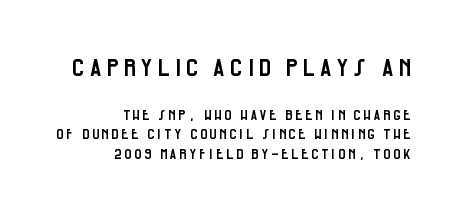
Q: Is the text italic (slanted)? A: No, it is upright.
Q: Is the text underlined? A: No.
Q: How is the paragraph aligned? A: Right-aligned.
Q: Is the spacing between lines tight, normal or loose? A: Normal.
Q: Which block of text is set in a larger size, the first (top) or the second (bottom)? A: The first (top) one.
